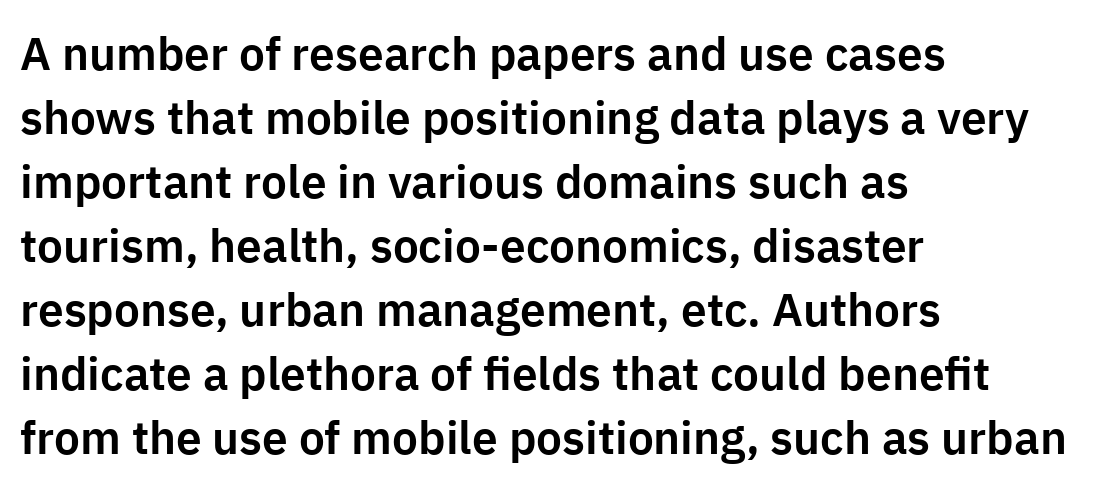
The image shows 46 px sans-serif type, upright; set left-aligned, normal line spacing (1.39x), normal letter spacing, not underlined; low stroke contrast and a medium x-height.
